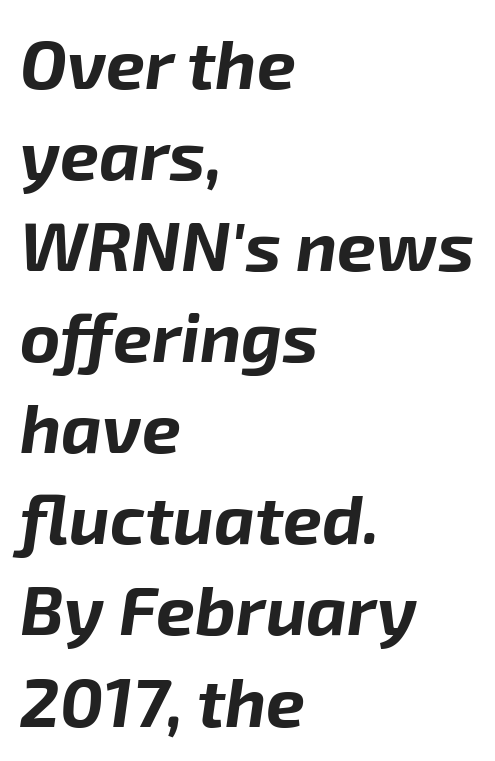
Is the letter spacing exaggerated? No — it looks like the ordinary default. The space between consecutive lines is moderate. The characters look thick and weighty, a clear bold. Alignment: flush left. Each letter keeps its own natural width here, so spacing adapts to shape. Designer's note — italics engaged.
